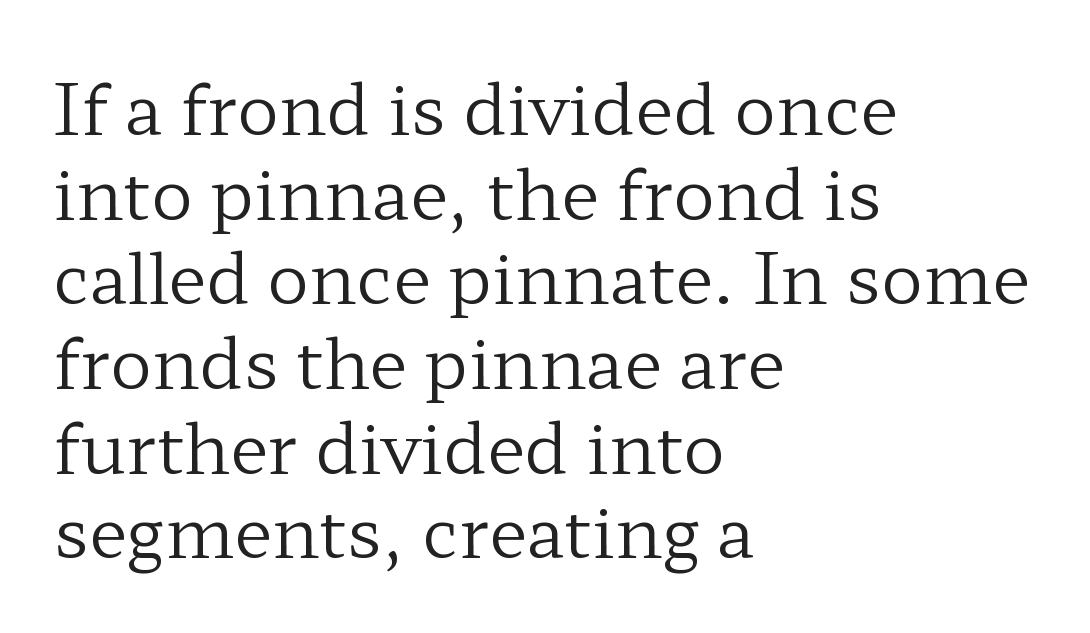
The image shows 70 px regular-weight, wide serif type, upright; set left-aligned, line spacing 1.21x, normal letter spacing, not underlined; low stroke contrast and a medium x-height.
